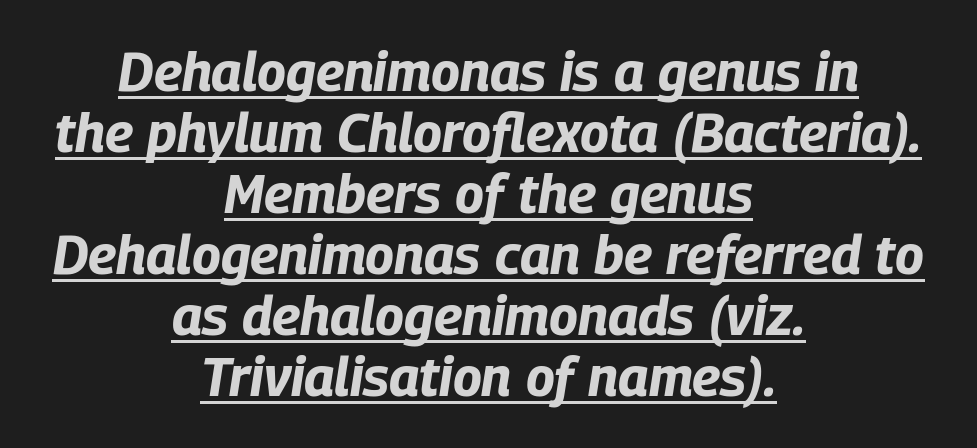
Compared with typical body copy, the letter spacing here is the same. Chunky letters — that's bold for sure. Successive baselines arrive quickly, one right under another. A student would call this center alignment; a typographer would say set centered. Caption: lettering with a line underneath.
